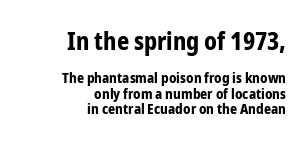
The image shows 24 px bold type, upright; set right-aligned, tight line spacing (1.09x), normal letter spacing, not underlined; the first (top) block is 1.71x larger.
